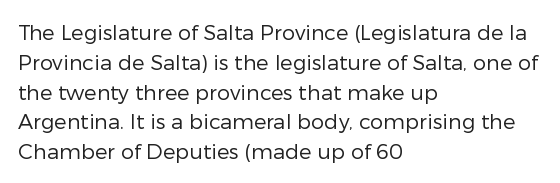
{"italic": "no", "bold": "no", "underline": "no", "align": "left", "line_spacing": "normal", "line_spacing_ratio": 1.42, "letter_spacing": "normal", "letter_spacing_em": 0.0, "glyph_px": 21}
